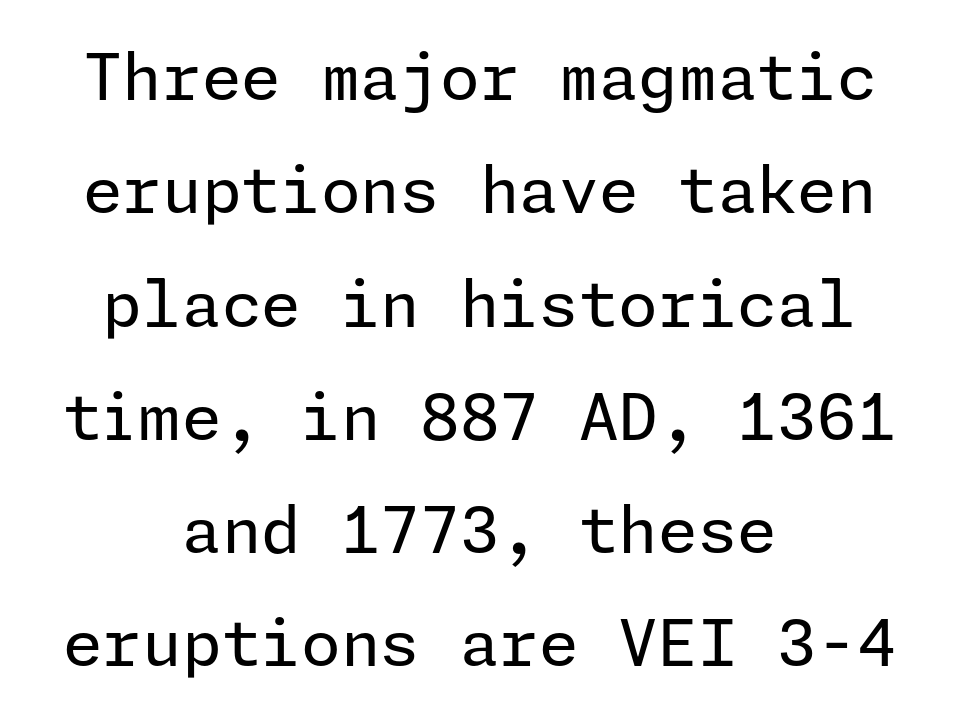
Letters have the restrained weight of plain body copy at most. In terms of posture, this sample is upright. Any mark beneath the type? The region is blank. Grotesque or geometric, the face here clearly has no serifs.
